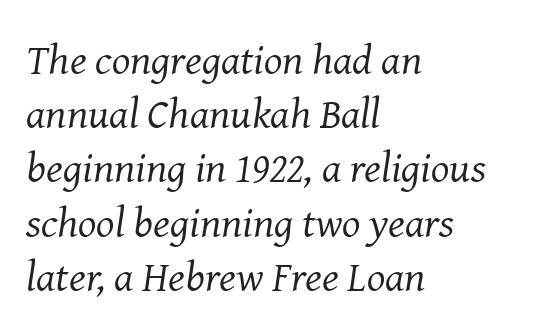
The image shows 43 px regular-weight serif type, italic (leaning right); set left-aligned, normal line spacing (1.26x), normal letter spacing, not underlined; medium stroke contrast and a medium x-height.
